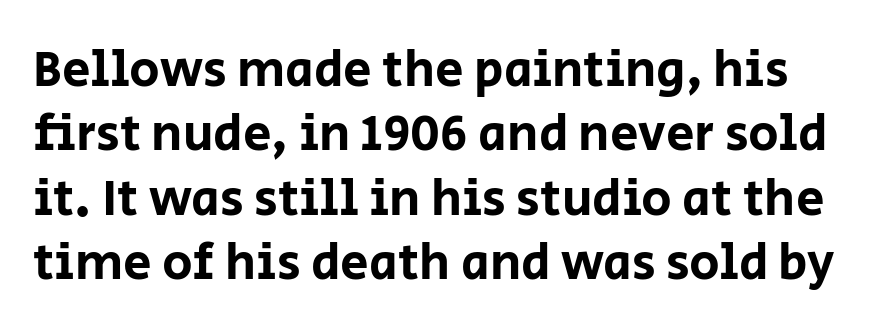
{"serif": "no", "italic": "no", "width": "normal", "stroke_contrast": "low", "x_height": "large", "monospaced": "no", "underline": "no", "line_spacing": "normal", "line_spacing_ratio": 1.26, "letter_spacing": "normal", "letter_spacing_em": 0.0, "glyph_px": 51}
